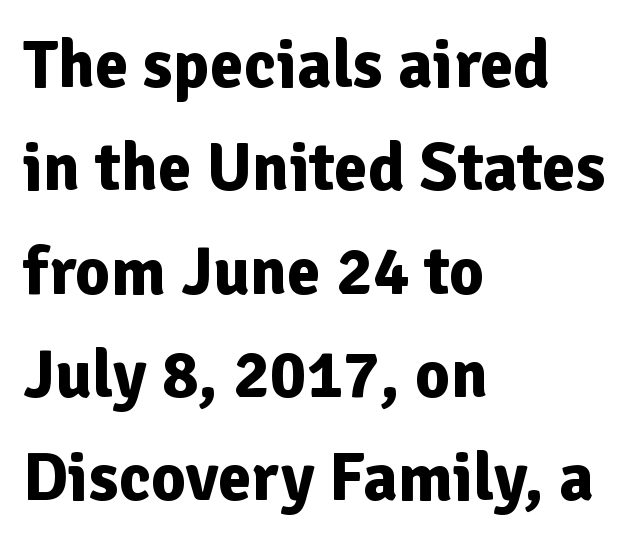
Q: Is the text bold? A: Yes.
Q: Is the text italic (slanted)? A: No, it is upright.
Q: Is the typeface a serif or a sans-serif typeface? A: Sans-serif.
Q: Is the text underlined? A: No.
Q: How is the paragraph aligned? A: Left-aligned.
Q: Is the spacing between letters normal or unusually wide? A: Normal.
Q: Is the spacing between lines tight, normal or loose? A: Normal.
Q: Width (condensed, normal, or wide)? A: Normal.
Q: Stroke contrast? A: Low.
Q: x-height? A: Medium.
Q: Monospaced? A: No.
